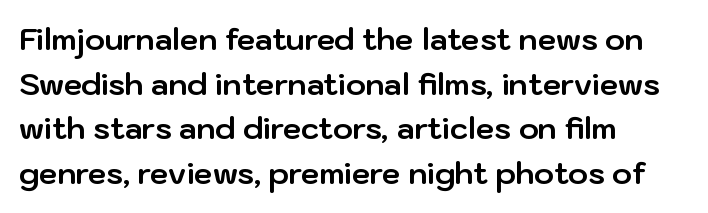
{"serif": "no", "italic": "no", "bold": "yes", "weight": "bold", "width": "normal", "stroke_contrast": "low", "x_height": "medium", "monospaced": "no", "underline": "no", "align": "left", "line_spacing": "normal", "line_spacing_ratio": 1.49, "letter_spacing": "normal", "letter_spacing_em": 0.0, "glyph_px": 30}
